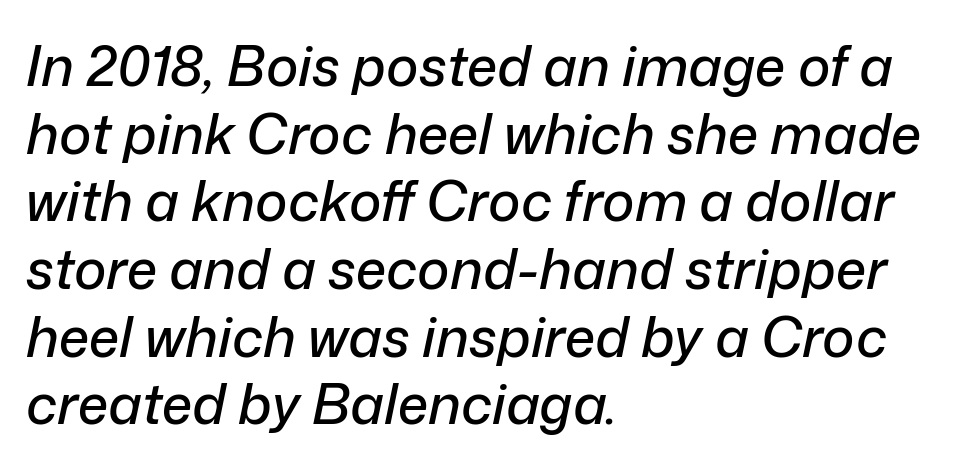
{"italic": "yes", "lean": "right", "slant_degrees": 12, "width": "normal", "stroke_contrast": "low", "x_height": "medium", "monospaced": "no", "underline": "no", "align": "left", "line_spacing_ratio": 1.23, "letter_spacing": "normal", "letter_spacing_em": 0.0, "glyph_px": 55}
